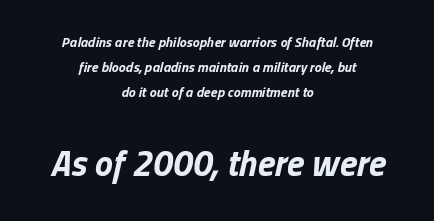
{"italic": "yes", "lean": "right", "slant_degrees": 13, "bold": "yes", "weight": "bold", "width": "normal", "stroke_contrast": "low", "x_height": "medium", "monospaced": "no", "underline": "no", "align": "center", "line_spacing_ratio": 1.78, "letter_spacing": "normal", "letter_spacing_em": 0.0, "larger_block": "second", "size_ratio": 2.57, "glyph_px": 36}
